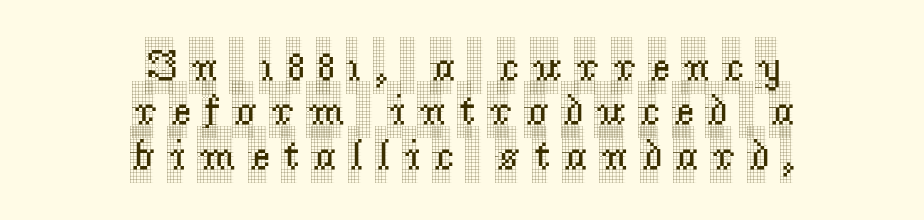
Q: Is the text italic (slanted)? A: No, it is upright.
Q: Is the typeface a serif or a sans-serif typeface? A: Serif.
Q: Is the text underlined? A: No.
Q: How is the paragraph aligned? A: Centered.
Q: Is the spacing between letters normal or unusually wide? A: Unusually wide.
Q: Is the spacing between lines tight, normal or loose? A: Tight.
Q: Width (condensed, normal, or wide)? A: Condensed.
Q: x-height? A: Large.
Q: Monospaced? A: No.
